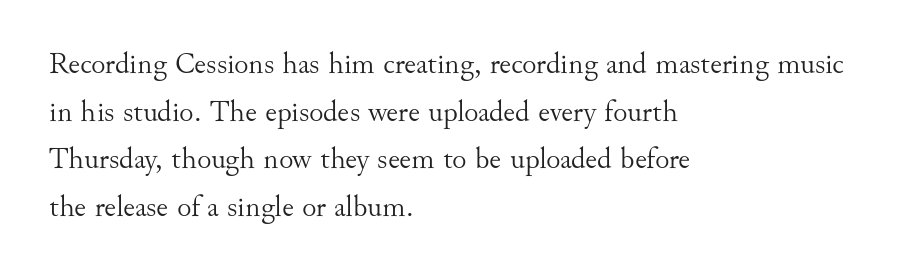
Every stem runs plumb, perpendicular to the baseline. Rows of type keep a routine distance in the vertical direction. Stroke thickness stays within the range of a standard reading face or lighter. Casual observation: everything's shoved over to the left. Observe the serifs anchoring each vertical stroke in this sample. Here the glyphs are tracked normally, forming tight word shapes.
